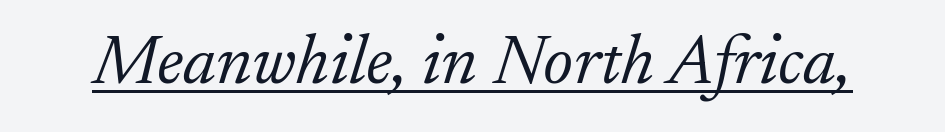
Q: Is the text bold? A: No.
Q: Is the text italic (slanted)? A: Yes, it leans right by about 17 degrees.
Q: Is the typeface a serif or a sans-serif typeface? A: Serif.
Q: Is the text underlined? A: Yes.
Q: Is the spacing between letters normal or unusually wide? A: Normal.
Q: Width (condensed, normal, or wide)? A: Normal.
Q: Stroke contrast? A: Low.
Q: x-height? A: Small.
Q: Monospaced? A: No.
